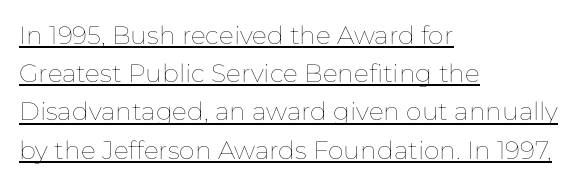
The image shows 25 px text type, upright; set left-aligned, normal line spacing (1.53x), normal letter spacing, underlined.
